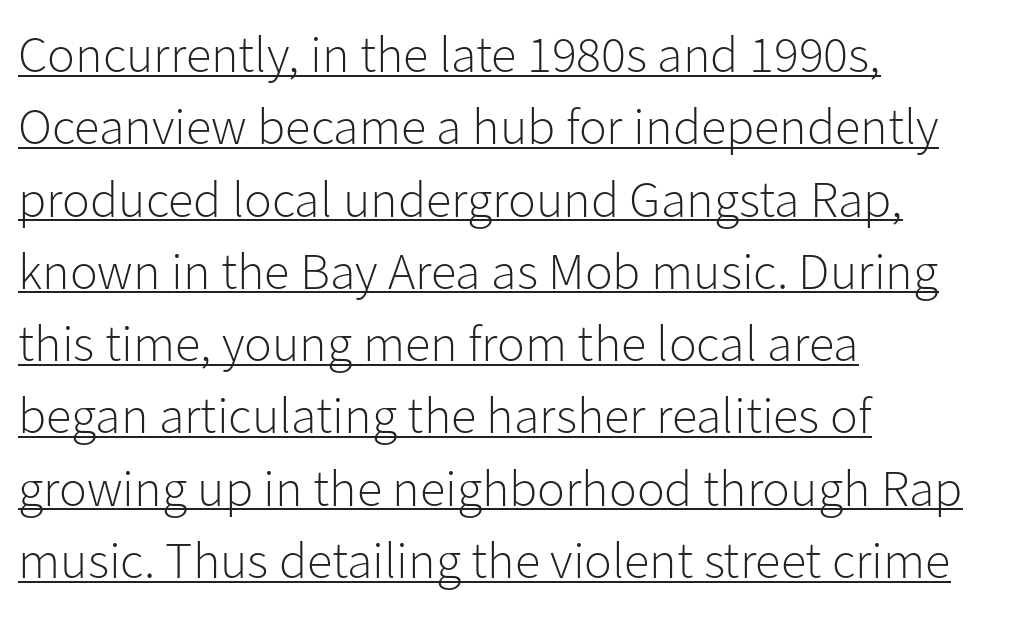
The image shows 52 px light sans-serif type, upright; set left-aligned, normal line spacing (1.39x), normal letter spacing, underlined; low stroke contrast and a medium x-height.
